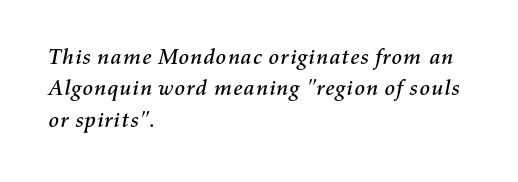
{"italic": "yes", "lean": "right", "slant_degrees": 11, "underline": "no", "align": "left", "line_spacing": "normal", "line_spacing_ratio": 1.43, "letter_spacing": "normal", "letter_spacing_em": 0.0, "glyph_px": 22}
